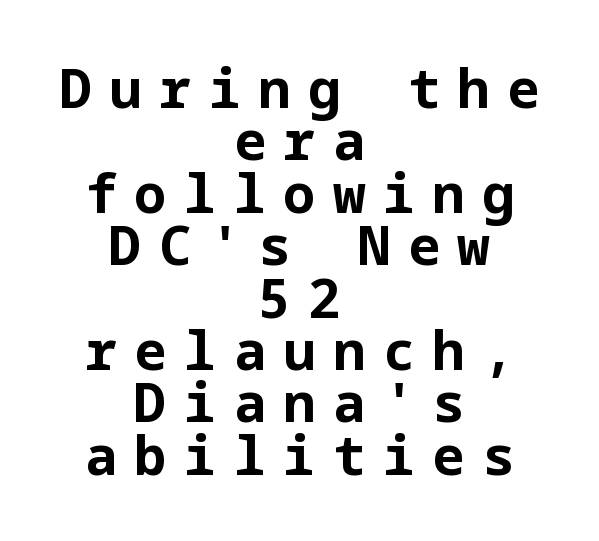
Q: Is the text bold? A: Yes.
Q: Is the text italic (slanted)? A: No, it is upright.
Q: Is the typeface a serif or a sans-serif typeface? A: Sans-serif.
Q: Is the text underlined? A: No.
Q: How is the paragraph aligned? A: Centered.
Q: Is the spacing between letters normal or unusually wide? A: Unusually wide.
Q: Is the spacing between lines tight, normal or loose? A: Tight.
Q: Width (condensed, normal, or wide)? A: Normal.
Q: Stroke contrast? A: Low.
Q: x-height? A: Medium.
